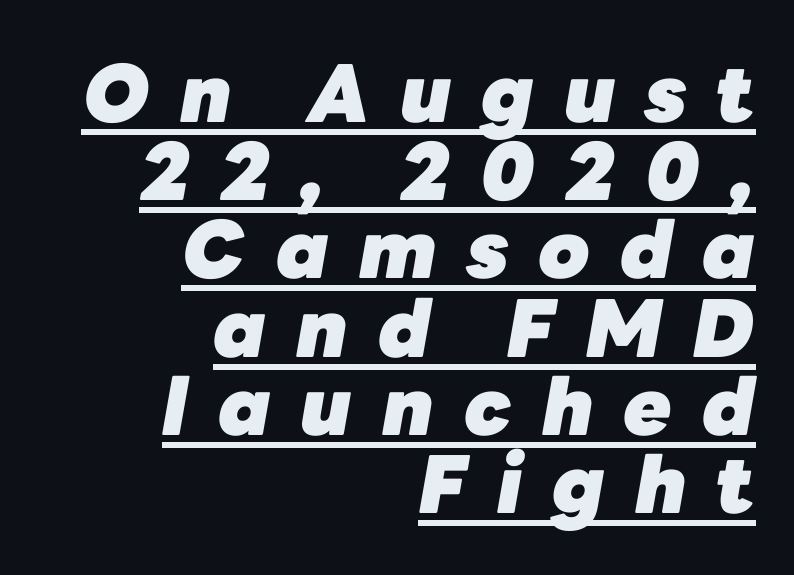
The image shows 79 px heavy type, italic (leaning right); set right-aligned, tight line spacing (0.99x), unusually wide letter spacing (+0.38 em), underlined; low stroke contrast and a medium x-height.
